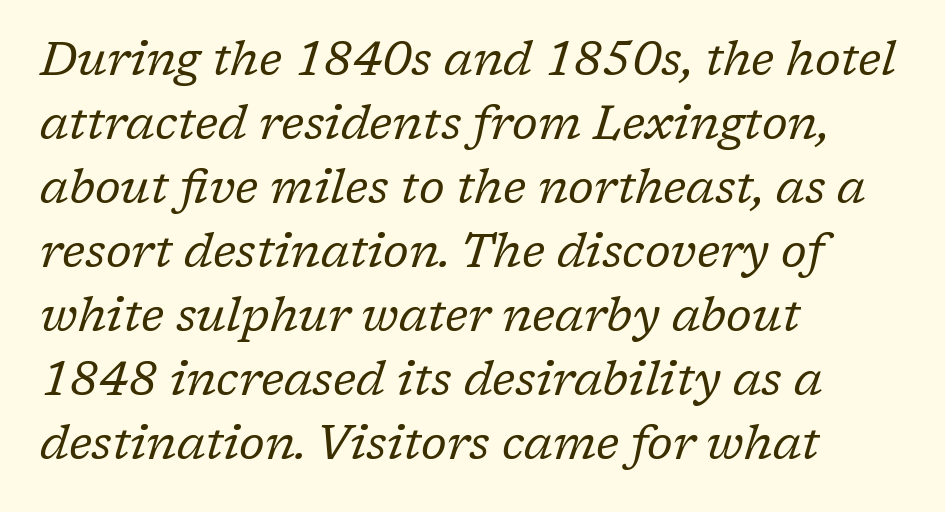
The image shows 47 px regular-weight serif type, italic (leaning right); set left-aligned, normal line spacing (1.36x), normal letter spacing, not underlined; low stroke contrast and a medium x-height.
